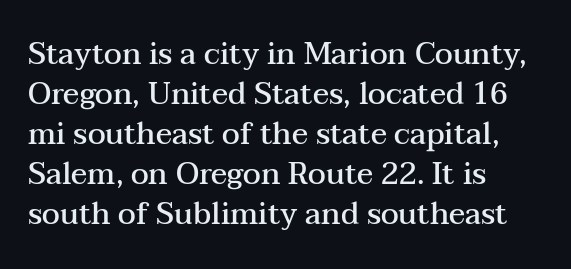
Q: Is the text bold? A: Semi-bold.
Q: Is the text italic (slanted)? A: No, it is upright.
Q: Is the typeface a serif or a sans-serif typeface? A: Serif.
Q: Is the text underlined? A: No.
Q: How is the paragraph aligned? A: Left-aligned.
Q: Is the spacing between letters normal or unusually wide? A: Normal.
Q: Is the spacing between lines tight, normal or loose? A: Normal.
Q: Width (condensed, normal, or wide)? A: Wide.
Q: Stroke contrast? A: Medium.
Q: x-height? A: Medium.
Q: Monospaced? A: No.
